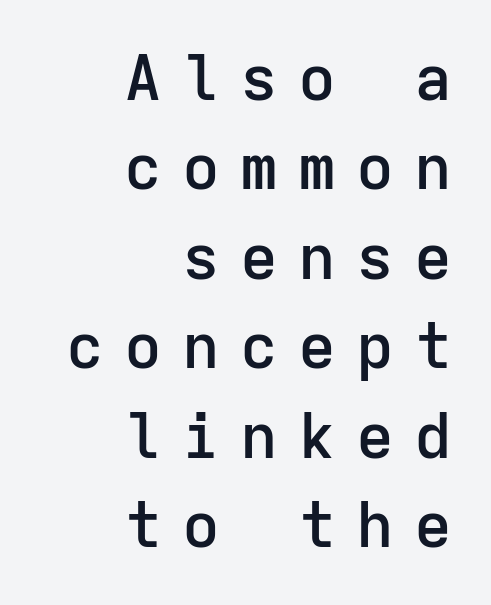
{"serif": "no", "italic": "no", "bold": "semi", "weight": "semibold", "width": "normal", "stroke_contrast": "low", "x_height": "medium", "monospaced": "yes", "underline": "no", "align": "right", "line_spacing": "normal", "line_spacing_ratio": 1.42, "letter_spacing": "wide", "letter_spacing_em": 0.32, "glyph_px": 63}
